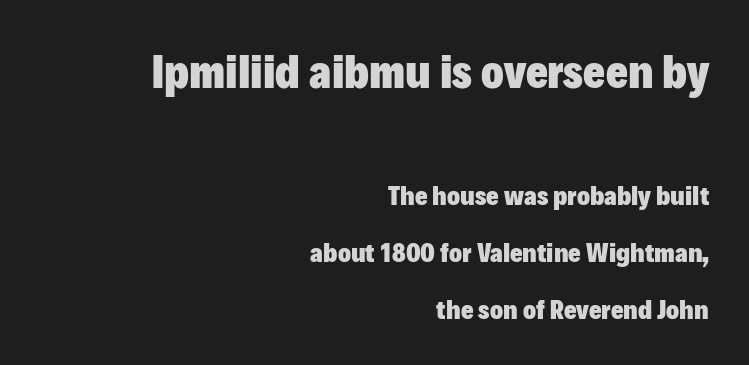
The image shows 47 px heavy sans-serif type, upright; set right-aligned, loose line spacing (2.11x), normal letter spacing, not underlined; the first (top) block is 1.74x larger; low stroke contrast and a medium x-height.
